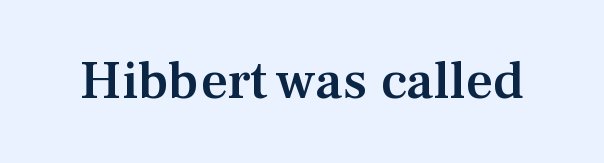
The image shows 54 px semibold serif type, upright; set normal letter spacing, not underlined; medium stroke contrast and a medium x-height.
